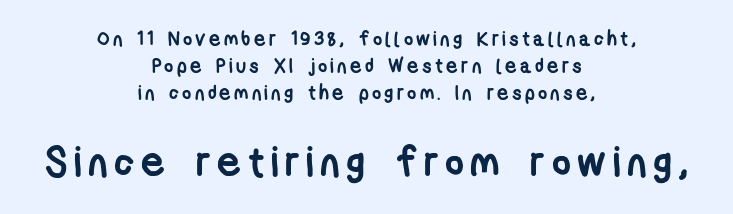
The image shows 41 px semibold, condensed sans-serif type; set centered, normal line spacing (1.34x), not underlined; the second (bottom) block is 2.05x larger; low stroke contrast and a medium x-height.
